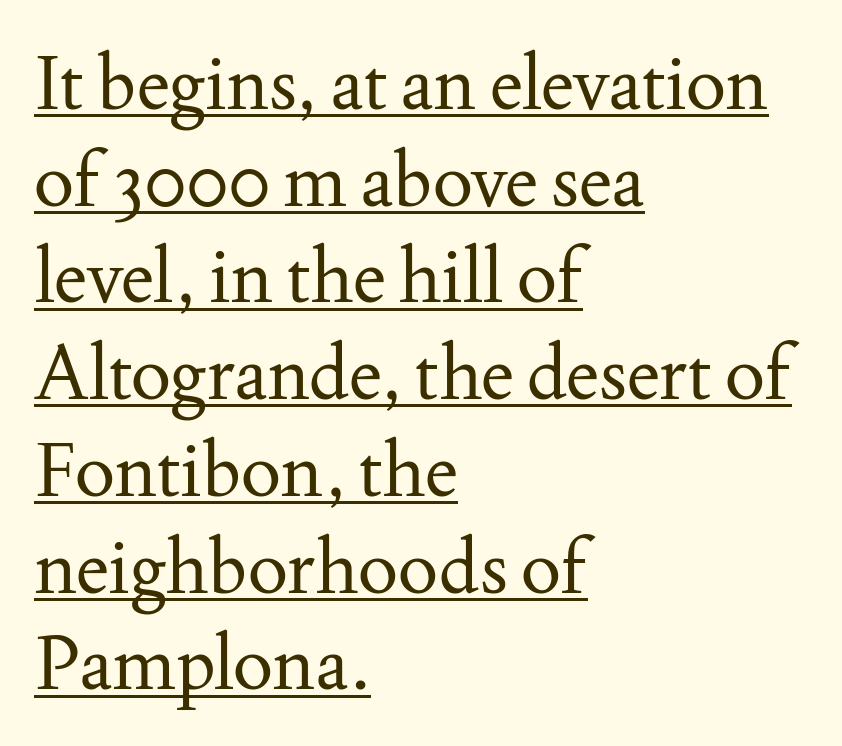
Q: Is the text bold? A: No.
Q: Is the text italic (slanted)? A: No, it is upright.
Q: Is the typeface a serif or a sans-serif typeface? A: Serif.
Q: Is the text underlined? A: Yes.
Q: How is the paragraph aligned? A: Left-aligned.
Q: Is the spacing between letters normal or unusually wide? A: Normal.
Q: Is the spacing between lines tight, normal or loose? A: Normal.
Q: Width (condensed, normal, or wide)? A: Normal.
Q: Stroke contrast? A: Medium.
Q: x-height? A: Small.
Q: Monospaced? A: No.
